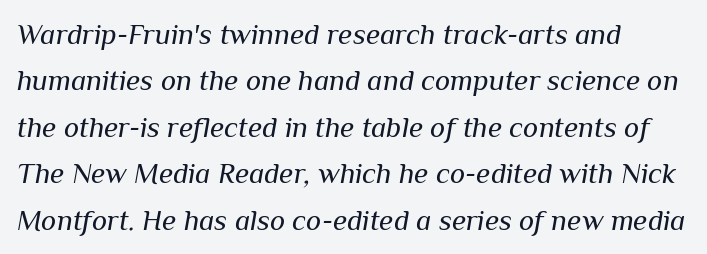
The image shows 29 px regular-weight type, italic (leaning right); set left-aligned, normal line spacing (1.6x), normal letter spacing, not underlined; medium stroke contrast and a medium x-height.
